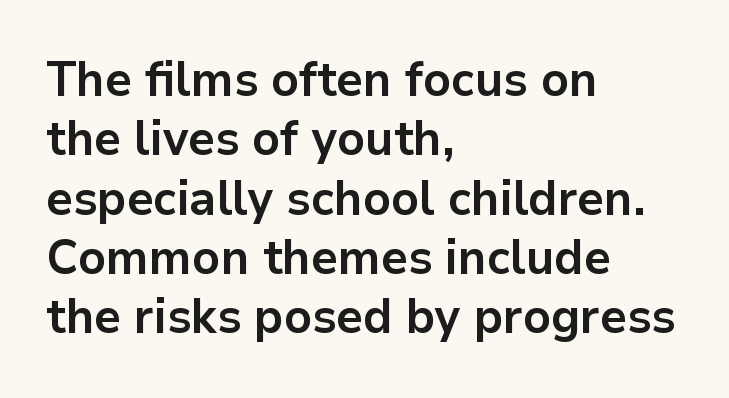
The image shows 49 px bold sans-serif type, upright; set left-aligned, line spacing 1.21x, normal letter spacing, not underlined; low stroke contrast and a medium x-height.
